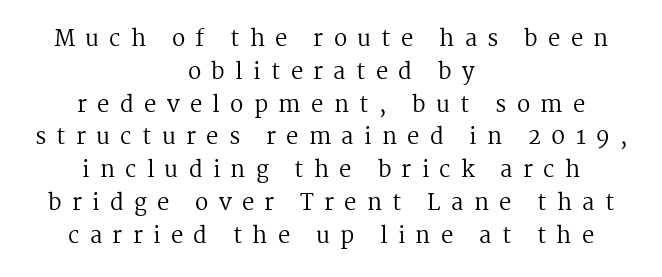
Between one letter and the next there's a generous, obvious gap. Layout note: lines centered. Unlike italic type, these characters show no tilt at all. Stems here are at most as thick as an everyday book face. Type without underlining.
